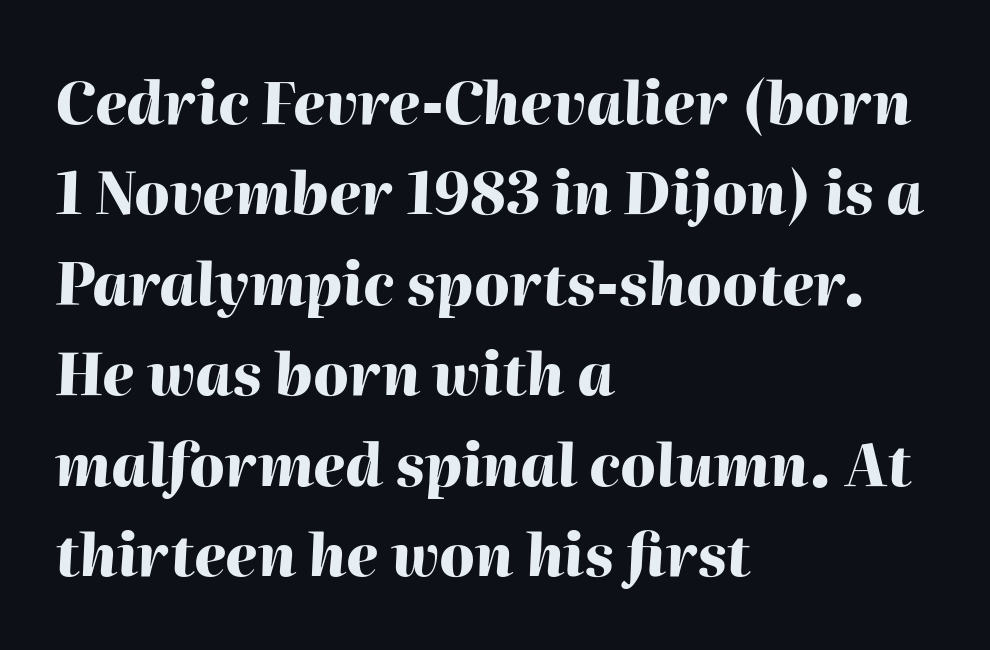
The designer left line spacing at the default. Observe the ordinary spacing: letters are neighbours, not strangers. Leftover space on each line is placed entirely after the last word. Slant detected: the letters are inclined.
